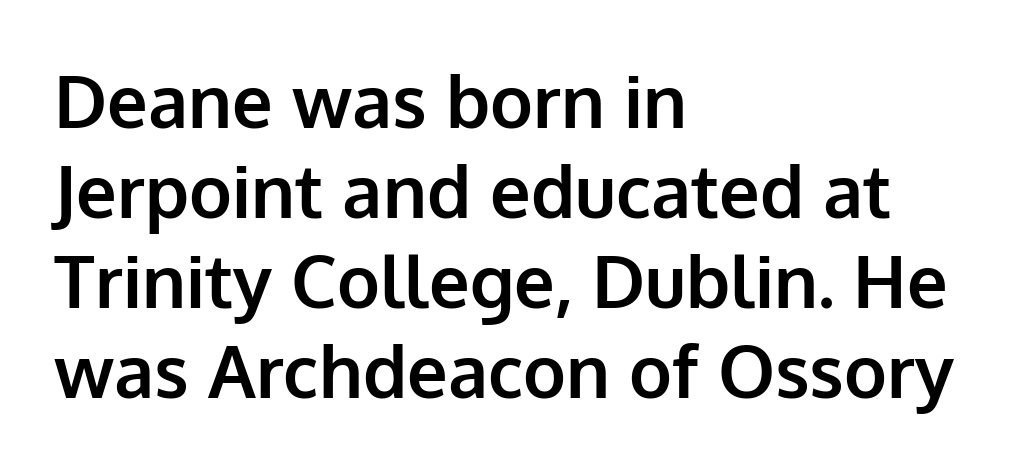
{"serif": "no", "italic": "no", "bold": "yes", "weight": "bold", "width": "normal", "stroke_contrast": "low", "x_height": "medium", "monospaced": "no", "underline": "no", "align": "left", "line_spacing": "normal", "line_spacing_ratio": 1.25, "letter_spacing": "normal", "letter_spacing_em": 0.0, "glyph_px": 72}
